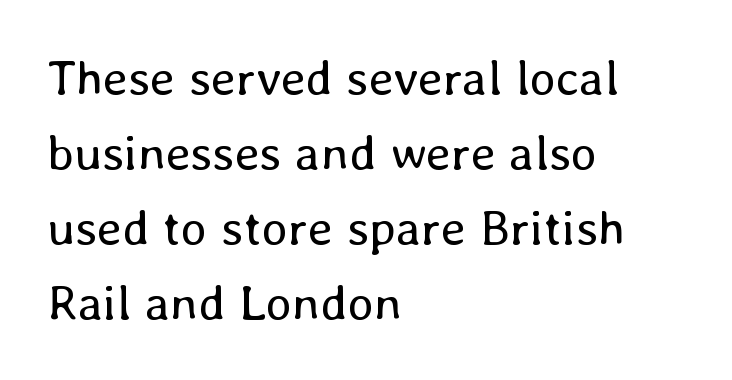
{"italic": "no", "bold": "no", "weight": "regular", "width": "normal", "stroke_contrast": "low", "x_height": "medium", "monospaced": "no", "underline": "no", "align": "left", "line_spacing": "normal", "line_spacing_ratio": 1.5, "letter_spacing": "normal", "letter_spacing_em": 0.0, "glyph_px": 50}
